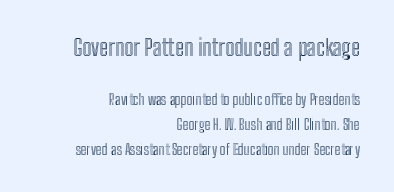
{"italic": "no", "underline": "no", "align": "right", "line_spacing_ratio": 1.78, "letter_spacing": "normal", "letter_spacing_em": 0.0, "larger_block": "first", "size_ratio": 1.57, "glyph_px": 22}
